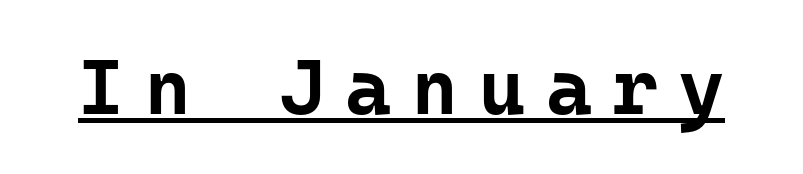
Q: Is the text bold? A: Yes.
Q: Is the text italic (slanted)? A: No, it is upright.
Q: Is the typeface a serif or a sans-serif typeface? A: Sans-serif.
Q: Is the text underlined? A: Yes.
Q: Is the spacing between letters normal or unusually wide? A: Unusually wide.
Q: Width (condensed, normal, or wide)? A: Normal.
Q: Stroke contrast? A: Low.
Q: x-height? A: Medium.
Q: Monospaced? A: Yes.
